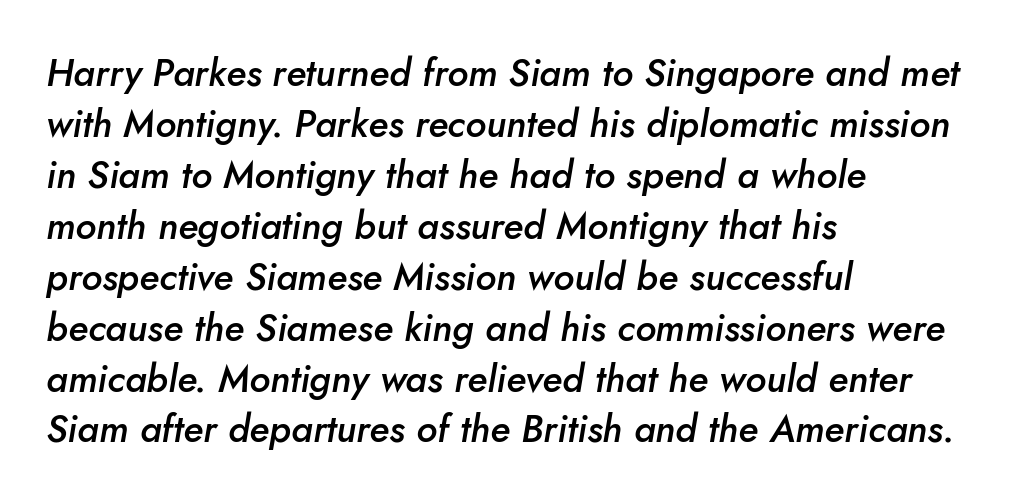
Slightly chunky letters — semibold, I'd say, not full bold. Regular leading. Is this a fixed-width face? No — the glyphs have proportional, varying widths. Nobody drew a line under any word here. In terms of letterspacing, this is plain default setting. If you drew a ruler down the left edge, every line would touch it.
